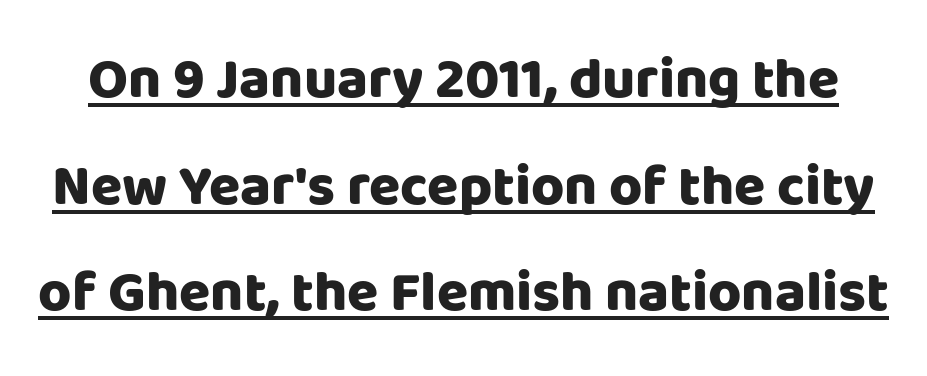
You can tell it's not italic because the verticals are truly vertical. The letters are bold, with thick, heavy strokes. These lines are rendered in a variable-pitch font. Letterform terminals end flat and unadorned throughout the passage.
